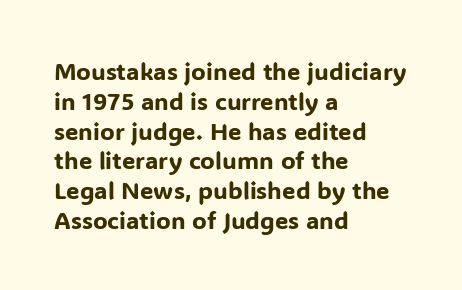
{"italic": "no", "underline": "no", "align": "left", "line_spacing_ratio": 1.24, "letter_spacing": "normal", "letter_spacing_em": 0.0, "glyph_px": 24}
